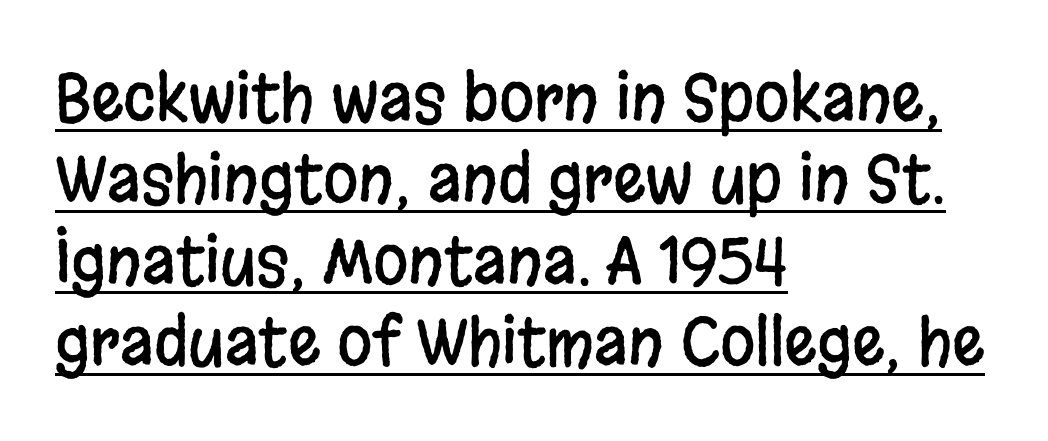
Q: Is the text italic (slanted)? A: No, it is upright.
Q: Is the typeface a serif or a sans-serif typeface? A: Sans-serif.
Q: Is the text underlined? A: Yes.
Q: How is the paragraph aligned? A: Left-aligned.
Q: Is the spacing between letters normal or unusually wide? A: Normal.
Q: Is the spacing between lines tight, normal or loose? A: Normal.
Q: Width (condensed, normal, or wide)? A: Condensed.
Q: Stroke contrast? A: Low.
Q: x-height? A: Large.
Q: Monospaced? A: No.
